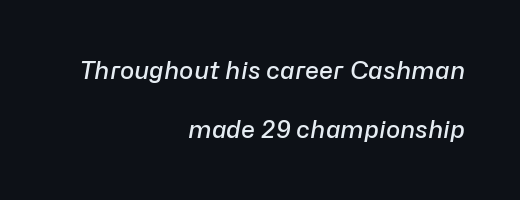
The image shows 24 px text type, italic (leaning right); set right-aligned, loose line spacing (2.46x), normal letter spacing, not underlined.
